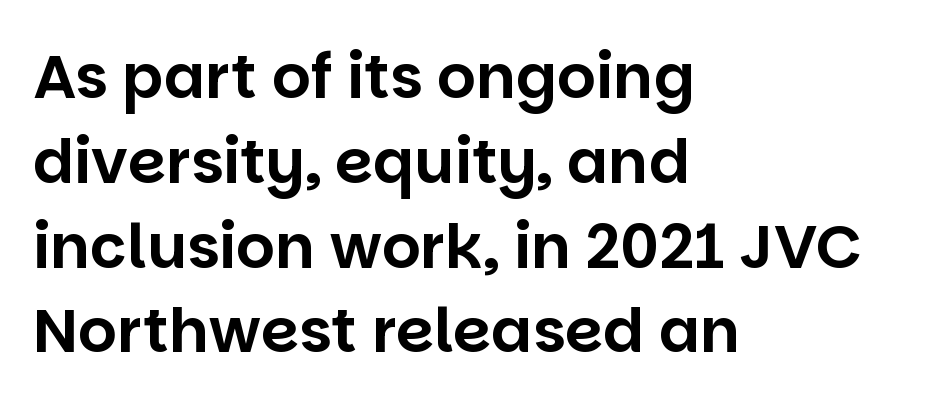
The image shows 61 px sans-serif type, upright; set left-aligned, normal line spacing (1.39x), normal letter spacing, not underlined; low stroke contrast and a large x-height.
